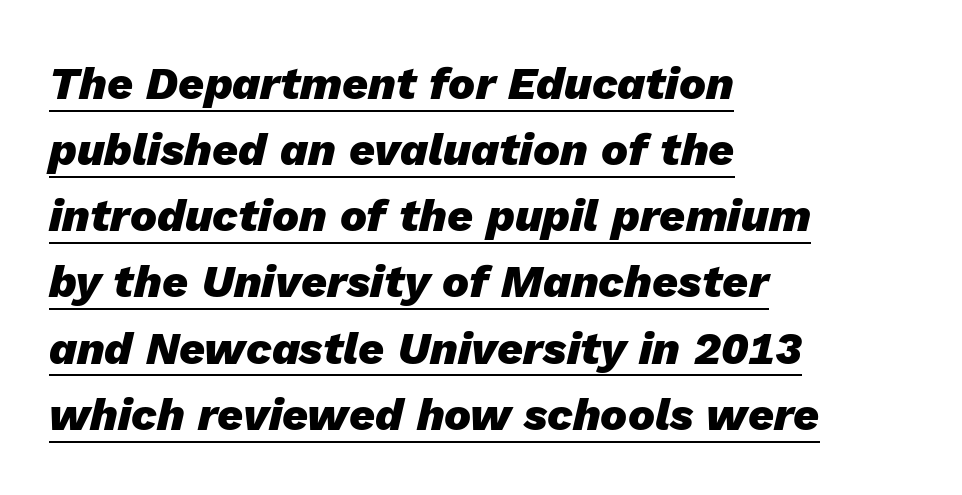
The image shows 45 px heavy type, italic (leaning right); set left-aligned, normal line spacing (1.47x), normal letter spacing, underlined; low stroke contrast and a medium x-height.
